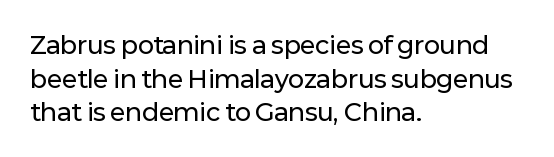
{"italic": "no", "underline": "no", "align": "left", "line_spacing": "normal", "line_spacing_ratio": 1.4, "letter_spacing": "normal", "letter_spacing_em": 0.0, "glyph_px": 24}
